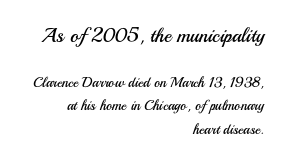
All the whitespace from short lines collects on the left. Whoever set this chose a conventional vertical rhythm. Which of the two is more prominent by size? The first, at the top. Compared with a typical body face, this is equally light or lighter still. The zone under the glyphs is completely vacant.
